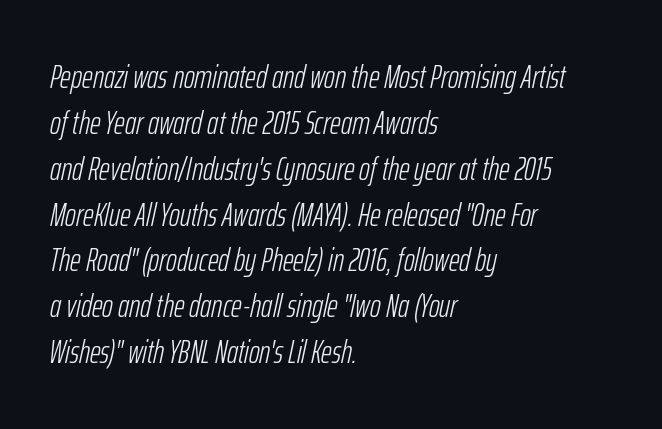
Q: Is the text bold? A: No.
Q: Is the text italic (slanted)? A: Yes, it leans right by about 12 degrees.
Q: Is the text underlined? A: No.
Q: How is the paragraph aligned? A: Left-aligned.
Q: Is the spacing between letters normal or unusually wide? A: Normal.
Q: Is the spacing between lines tight, normal or loose? A: Normal.
Q: Width (condensed, normal, or wide)? A: Condensed.
Q: Stroke contrast? A: Low.
Q: x-height? A: Medium.
Q: Monospaced? A: No.
